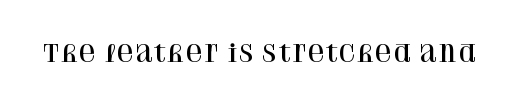
{"italic": "no", "underline": "no", "letter_spacing": "normal", "letter_spacing_em": 0.0, "glyph_px": 23}
